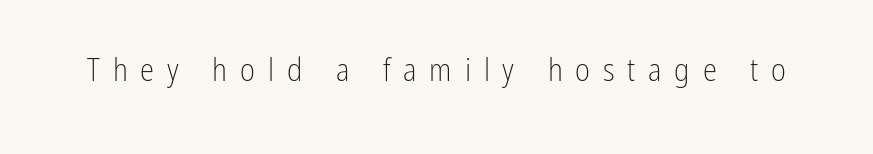
The image shows 32 px light, condensed sans-serif type, upright; set unusually wide letter spacing (+0.4 em), not underlined; low stroke contrast and a medium x-height.
